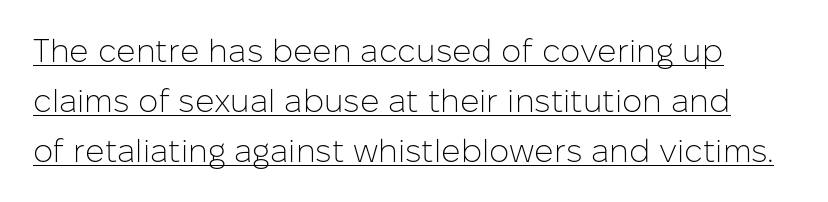
Q: Is the text bold? A: No.
Q: Is the text italic (slanted)? A: No, it is upright.
Q: Is the typeface a serif or a sans-serif typeface? A: Sans-serif.
Q: Is the text underlined? A: Yes.
Q: Is the spacing between letters normal or unusually wide? A: Normal.
Q: Is the spacing between lines tight, normal or loose? A: Normal.
Q: Width (condensed, normal, or wide)? A: Normal.
Q: Stroke contrast? A: Low.
Q: x-height? A: Medium.
Q: Monospaced? A: No.
